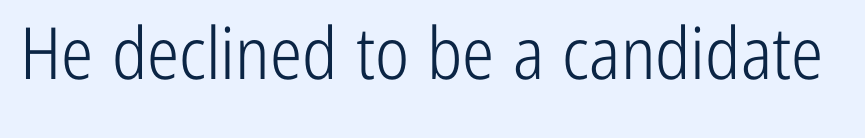
Q: Is the text bold? A: No.
Q: Is the text italic (slanted)? A: No, it is upright.
Q: Is the typeface a serif or a sans-serif typeface? A: Sans-serif.
Q: Is the text underlined? A: No.
Q: Is the spacing between letters normal or unusually wide? A: Normal.
Q: Width (condensed, normal, or wide)? A: Condensed.
Q: Stroke contrast? A: Low.
Q: x-height? A: Medium.
Q: Monospaced? A: No.
